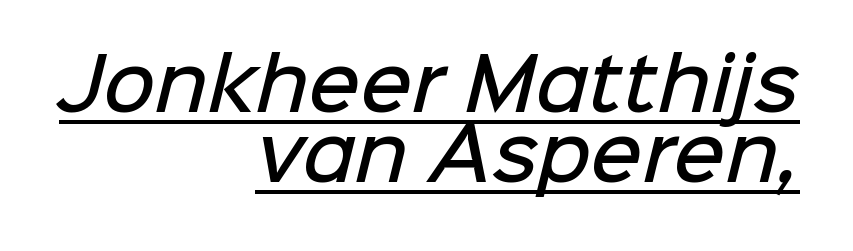
This block would grow much taller if given ordinary leading; it's compressed now. Does a line run under the words? Yes, clearly. Visually the block forms a straight wall on the right and a jagged coastline on the left. Spacing verdict: proportional, widths tailored to each character.
